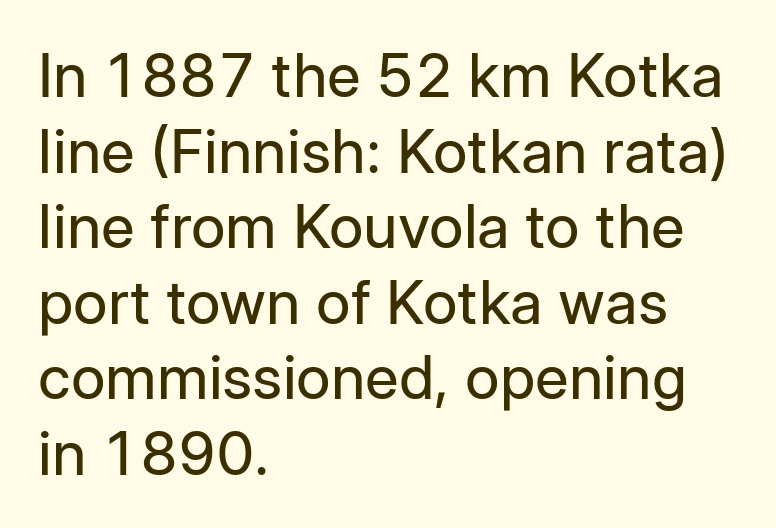
The image shows 60 px regular-weight sans-serif type, upright; set left-aligned, normal line spacing (1.26x), normal letter spacing, not underlined; low stroke contrast and a medium x-height.
